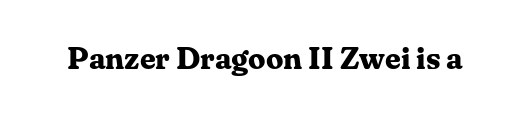
The image shows 31 px bold serif type, upright; set normal letter spacing, not underlined; medium stroke contrast and a medium x-height.
